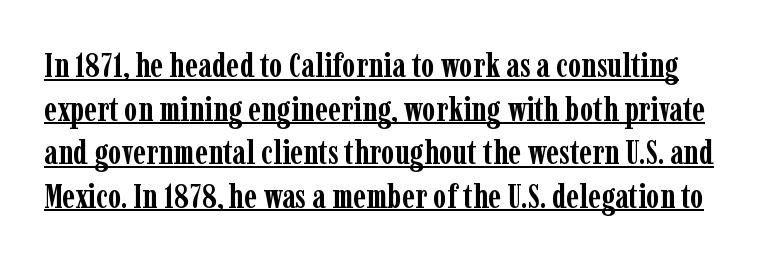
The image shows 34 px semibold, condensed serif type, upright; set normal line spacing (1.28x), normal letter spacing, underlined; low stroke contrast and a medium x-height.
